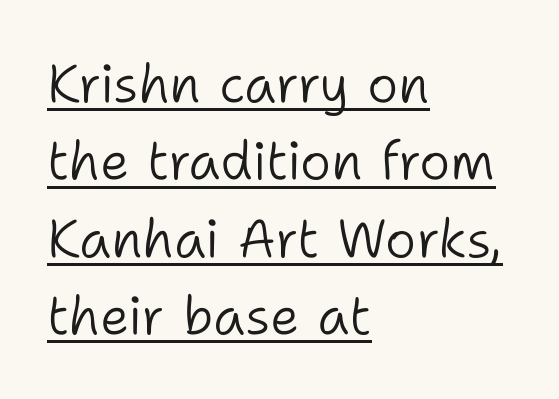
The image shows 53 px light sans-serif type, upright; set left-aligned, normal line spacing (1.46x), normal letter spacing, underlined; low stroke contrast and a medium x-height.
